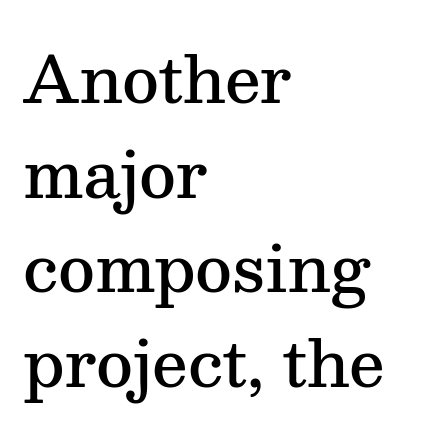
Q: Is the text bold? A: Semi-bold.
Q: Is the text italic (slanted)? A: No, it is upright.
Q: Is the typeface a serif or a sans-serif typeface? A: Serif.
Q: Is the text underlined? A: No.
Q: How is the paragraph aligned? A: Left-aligned.
Q: Is the spacing between letters normal or unusually wide? A: Normal.
Q: Is the spacing between lines tight, normal or loose? A: Normal.
Q: Width (condensed, normal, or wide)? A: Normal.
Q: Stroke contrast? A: Medium.
Q: x-height? A: Medium.
Q: Monospaced? A: No.
